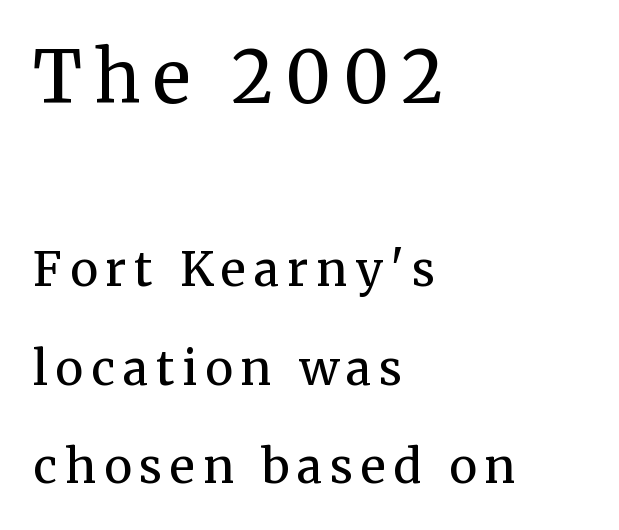
The font is comparable to plain body text, perhaps lighter. You can tell it's not italic because the verticals are truly vertical. The line-height multiplier appears high, well above default. The text was rendered using a seriffed face with decorative stroke endings.
